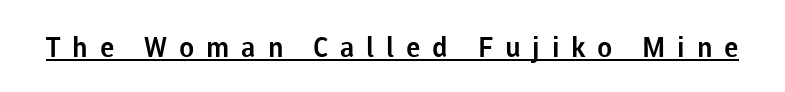
The image shows 28 px sans-serif type, upright; set unusually wide letter spacing (+0.42 em), underlined; low stroke contrast and a medium x-height.
